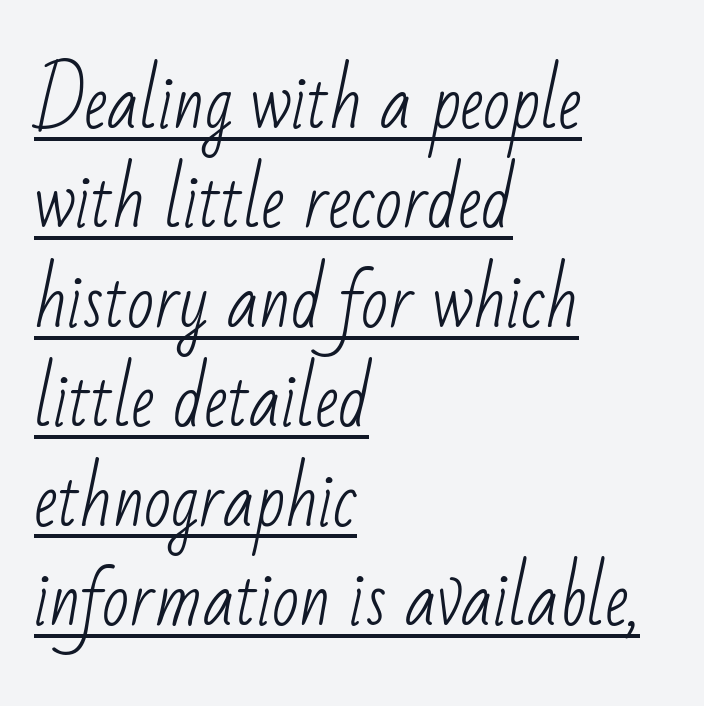
The image shows 71 px light, condensed sans-serif type; set left-aligned, normal line spacing (1.4x), normal letter spacing, underlined; low stroke contrast and a small x-height.
